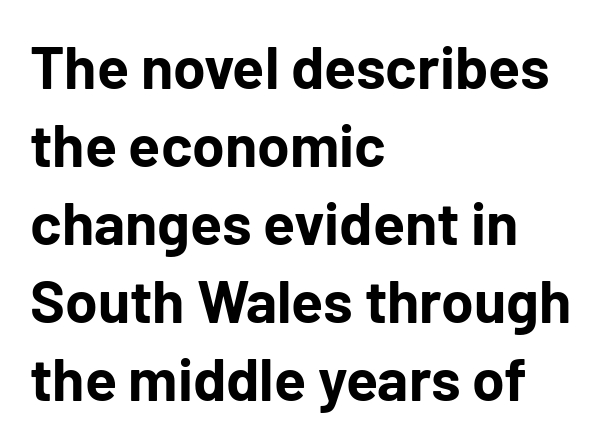
Q: Is the text bold? A: Yes.
Q: Is the text italic (slanted)? A: No, it is upright.
Q: Is the typeface a serif or a sans-serif typeface? A: Sans-serif.
Q: Is the text underlined? A: No.
Q: How is the paragraph aligned? A: Left-aligned.
Q: Is the spacing between letters normal or unusually wide? A: Normal.
Q: Is the spacing between lines tight, normal or loose? A: Normal.
Q: Width (condensed, normal, or wide)? A: Normal.
Q: Stroke contrast? A: Low.
Q: x-height? A: Medium.
Q: Monospaced? A: No.
